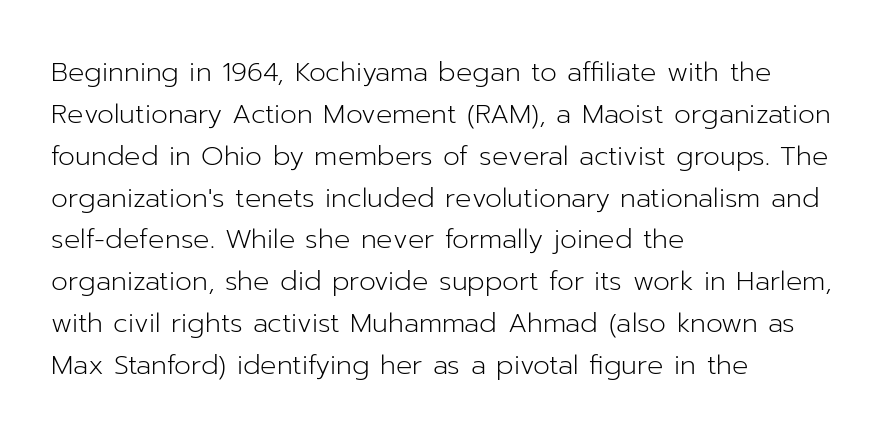
Q: Is the text bold? A: No.
Q: Is the text italic (slanted)? A: No, it is upright.
Q: Is the text underlined? A: No.
Q: How is the paragraph aligned? A: Left-aligned.
Q: Is the spacing between letters normal or unusually wide? A: Normal.
Q: Is the spacing between lines tight, normal or loose? A: Normal.
